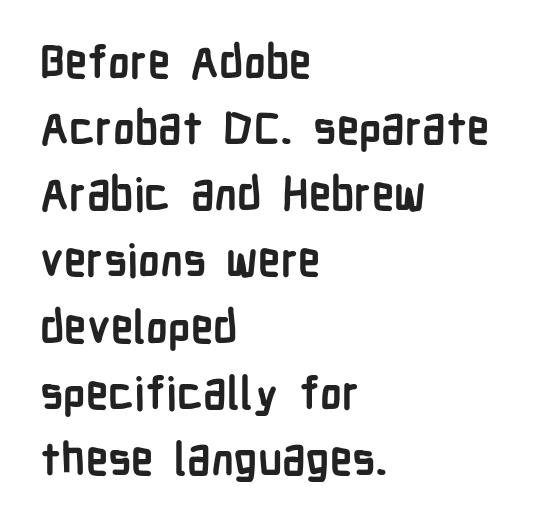
Q: Is the text bold? A: Yes.
Q: Is the text italic (slanted)? A: No, it is upright.
Q: Is the typeface a serif or a sans-serif typeface? A: Sans-serif.
Q: Is the text underlined? A: No.
Q: How is the paragraph aligned? A: Left-aligned.
Q: Is the spacing between letters normal or unusually wide? A: Normal.
Q: Is the spacing between lines tight, normal or loose? A: Normal.
Q: Width (condensed, normal, or wide)? A: Condensed.
Q: Stroke contrast? A: Low.
Q: x-height? A: Medium.
Q: Monospaced? A: No.
